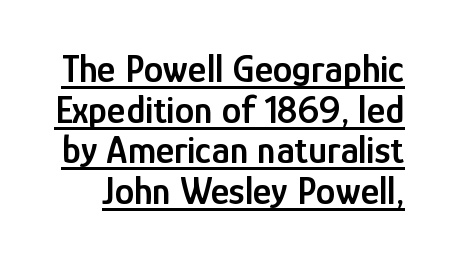
{"serif": "no", "italic": "no", "bold": "semi", "weight": "semibold", "width": "condensed", "stroke_contrast": "low", "x_height": "medium", "monospaced": "no", "underline": "yes", "line_spacing": "tight", "line_spacing_ratio": 1.04, "letter_spacing": "normal", "letter_spacing_em": 0.0, "glyph_px": 39}
